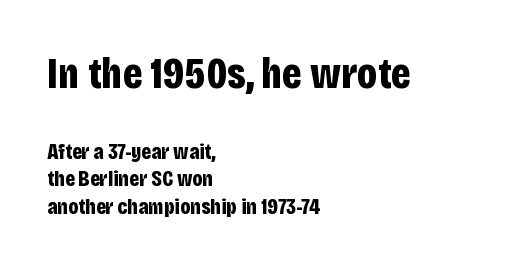
{"serif": "no", "italic": "no", "bold": "yes", "weight": "bold", "width": "condensed", "stroke_contrast": "low", "x_height": "large", "monospaced": "no", "underline": "no", "align": "left", "line_spacing": "normal", "line_spacing_ratio": 1.26, "letter_spacing": "normal", "letter_spacing_em": 0.0, "larger_block": "first", "size_ratio": 2.0, "glyph_px": 44}
